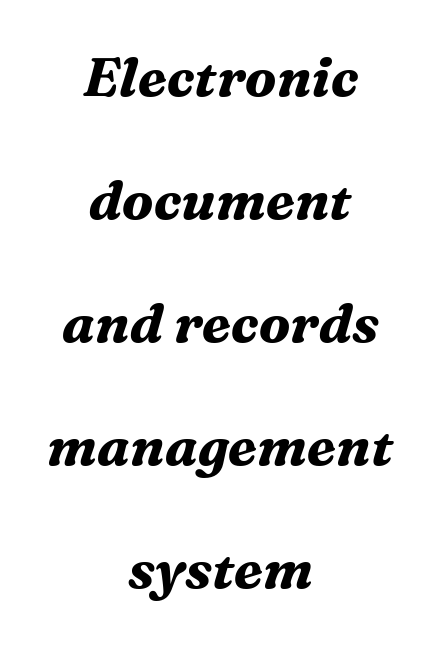
{"serif": "yes", "italic": "yes", "lean": "right", "slant_degrees": 16, "bold": "yes", "weight": "bold", "width": "normal", "stroke_contrast": "medium", "x_height": "medium", "monospaced": "no", "underline": "no", "align": "center", "line_spacing": "loose", "line_spacing_ratio": 2.28, "letter_spacing": "normal", "letter_spacing_em": 0.0, "glyph_px": 54}
